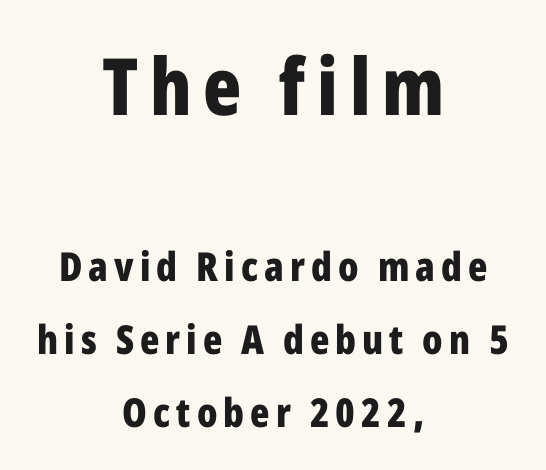
Q: Is the text bold? A: Yes.
Q: Is the text italic (slanted)? A: No, it is upright.
Q: Is the typeface a serif or a sans-serif typeface? A: Sans-serif.
Q: Is the text underlined? A: No.
Q: How is the paragraph aligned? A: Centered.
Q: Which block of text is set in a larger size, the first (top) or the second (bottom)? A: The first (top) one.
Q: Width (condensed, normal, or wide)? A: Condensed.
Q: Stroke contrast? A: Low.
Q: x-height? A: Medium.
Q: Monospaced? A: No.
